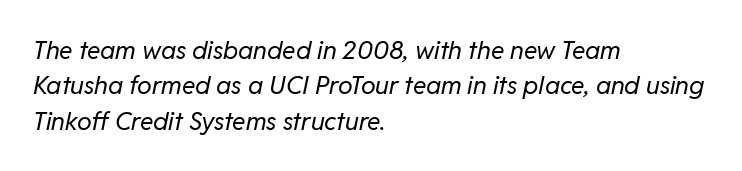
Q: Is the text bold? A: No.
Q: Is the text italic (slanted)? A: Yes, it leans right by about 11 degrees.
Q: Is the text underlined? A: No.
Q: How is the paragraph aligned? A: Left-aligned.
Q: Is the spacing between letters normal or unusually wide? A: Normal.
Q: Is the spacing between lines tight, normal or loose? A: Normal.
